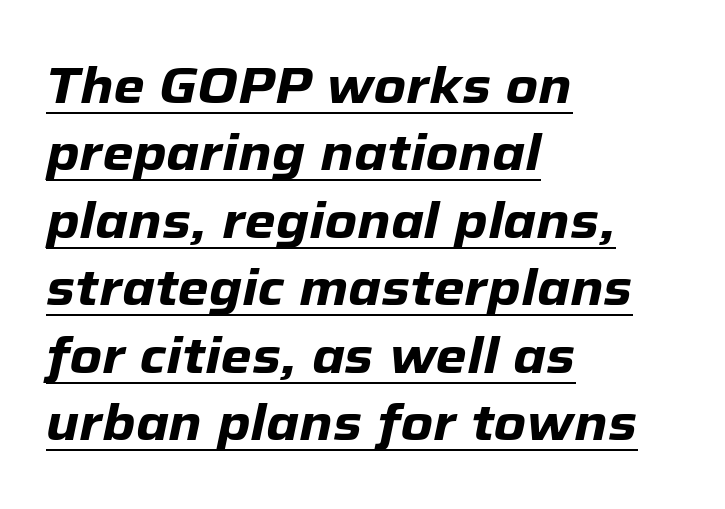
A rule runs beneath these lines of type. Summary of weight: heavy, a full bold. There is no visible air inserted between adjacent glyphs. The vertical gap from one line to the next is medium.
